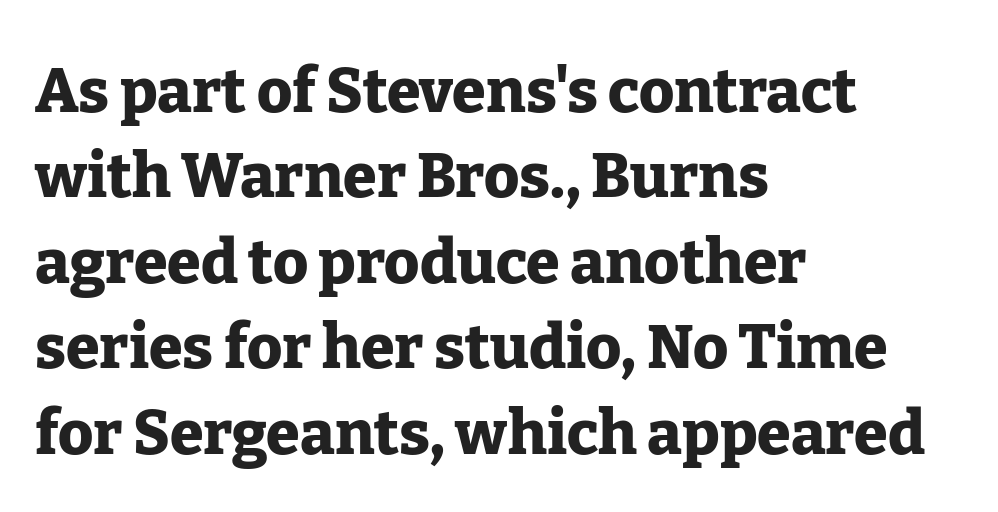
Q: Is the text bold? A: Yes.
Q: Is the text italic (slanted)? A: No, it is upright.
Q: Is the typeface a serif or a sans-serif typeface? A: Serif.
Q: Is the text underlined? A: No.
Q: How is the paragraph aligned? A: Left-aligned.
Q: Is the spacing between letters normal or unusually wide? A: Normal.
Q: Is the spacing between lines tight, normal or loose? A: Normal.
Q: Width (condensed, normal, or wide)? A: Normal.
Q: Stroke contrast? A: Low.
Q: x-height? A: Medium.
Q: Monospaced? A: No.
